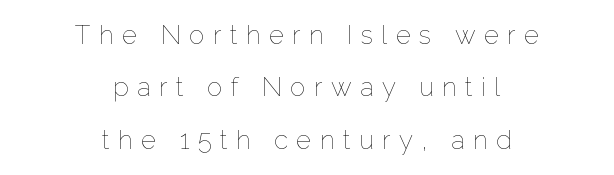
The image shows 26 px text type, upright; set centered, loose line spacing (2.01x), unusually wide letter spacing (+0.32 em), not underlined.
